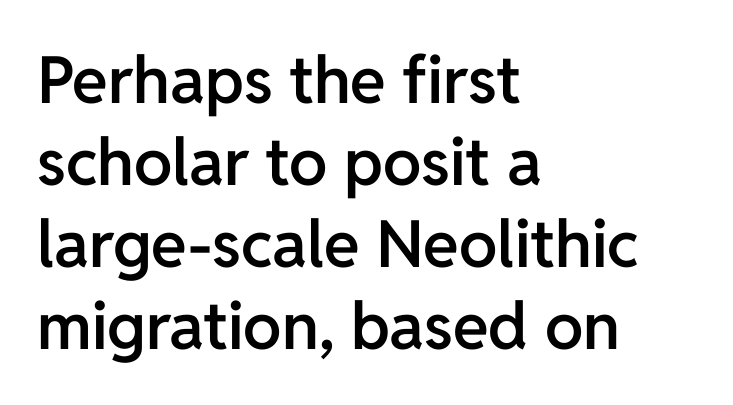
The image shows 65 px semibold sans-serif type, upright; set left-aligned, normal line spacing (1.26x), normal letter spacing, not underlined; low stroke contrast and a medium x-height.
